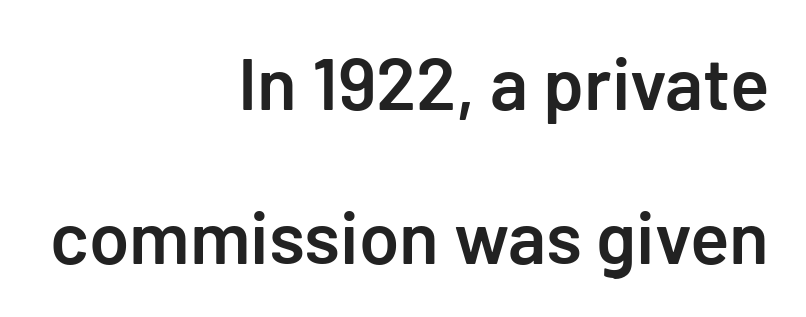
Here the glyphs are tracked normally, forming tight word shapes. The characters display no serif detailing; their extremities are plain. This rendering features lettering with no underline. Italic? Not at all — the glyphs are vertical.
